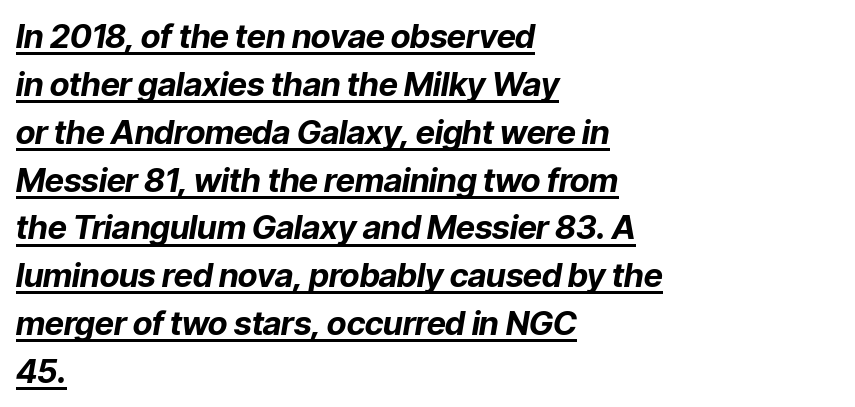
The image shows 33 px bold type, italic (leaning right); set left-aligned, normal line spacing (1.45x), normal letter spacing, underlined; low stroke contrast and a medium x-height.
